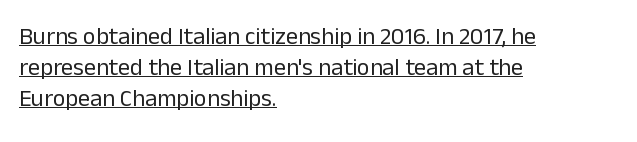
Left-aligned paragraph, ragged on the right. The letters stand straight up with perfectly vertical stems. A typesetter would call this leading conventional body-copy spacing. There is no visible air inserted between adjacent glyphs. Stems here are at most as thick as an everyday book face.
